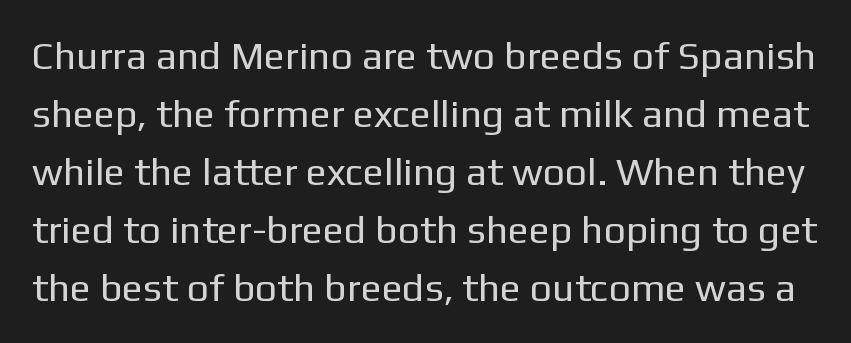
Has an underline been added? It has not. You can tell from the bare stems that sans-serif type was used. Weight: in the light-to-regular range. This sample has the flowing, uneven cadence of proportional lettering. Posture: straight, roman, zero tilt.
